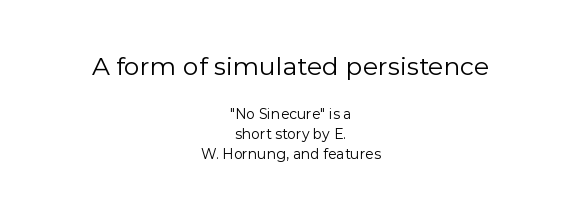
{"italic": "no", "bold": "no", "underline": "no", "align": "center", "line_spacing": "normal", "line_spacing_ratio": 1.42, "letter_spacing": "normal", "letter_spacing_em": 0.0, "larger_block": "first", "size_ratio": 1.79, "glyph_px": 25}
